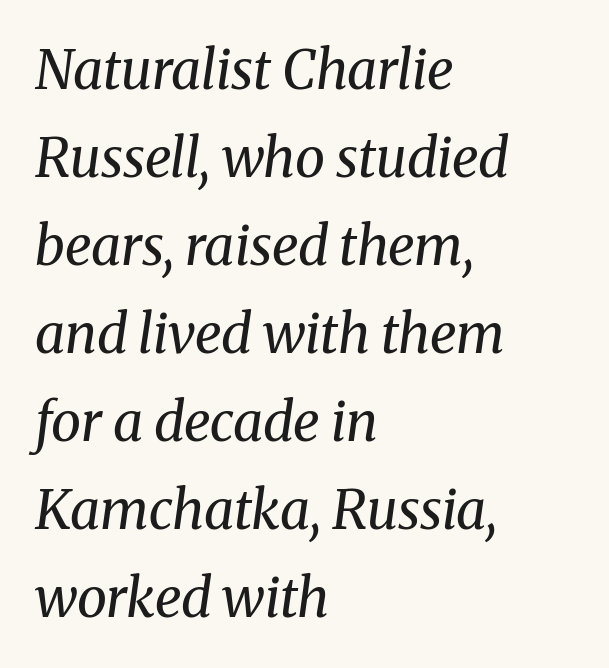
The image shows 54 px regular-weight serif type, italic (leaning right); set left-aligned, normal line spacing (1.63x), normal letter spacing, not underlined; medium stroke contrast and a medium x-height.
